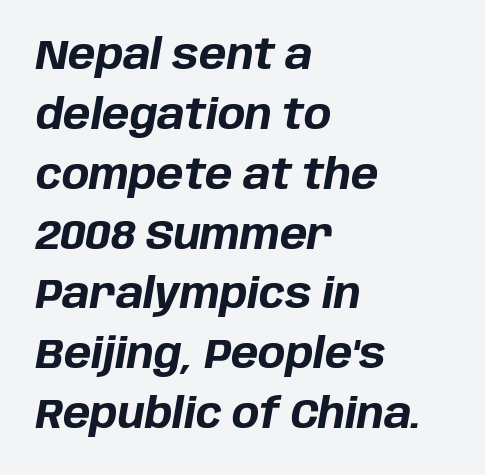
Q: Is the text bold? A: Yes.
Q: Is the text italic (slanted)? A: Yes, it leans right by about 10 degrees.
Q: Is the text underlined? A: No.
Q: How is the paragraph aligned? A: Left-aligned.
Q: Is the spacing between letters normal or unusually wide? A: Normal.
Q: Is the spacing between lines tight, normal or loose? A: Normal.
Q: Width (condensed, normal, or wide)? A: Normal.
Q: Stroke contrast? A: Low.
Q: x-height? A: Large.
Q: Monospaced? A: No.
